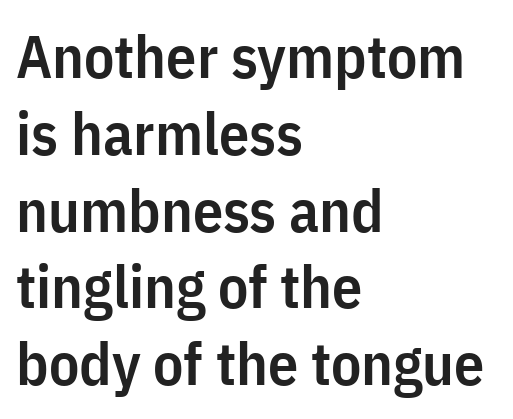
{"serif": "no", "italic": "no", "bold": "semi", "weight": "semibold", "width": "condensed", "stroke_contrast": "low", "x_height": "medium", "monospaced": "no", "underline": "no", "align": "left", "line_spacing": "normal", "line_spacing_ratio": 1.28, "letter_spacing": "normal", "letter_spacing_em": 0.0, "glyph_px": 60}
